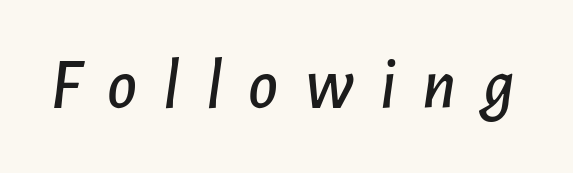
The image shows 72 px text type, italic (leaning right); set unusually wide letter spacing (+0.36 em), not underlined; low stroke contrast and a medium x-height.
